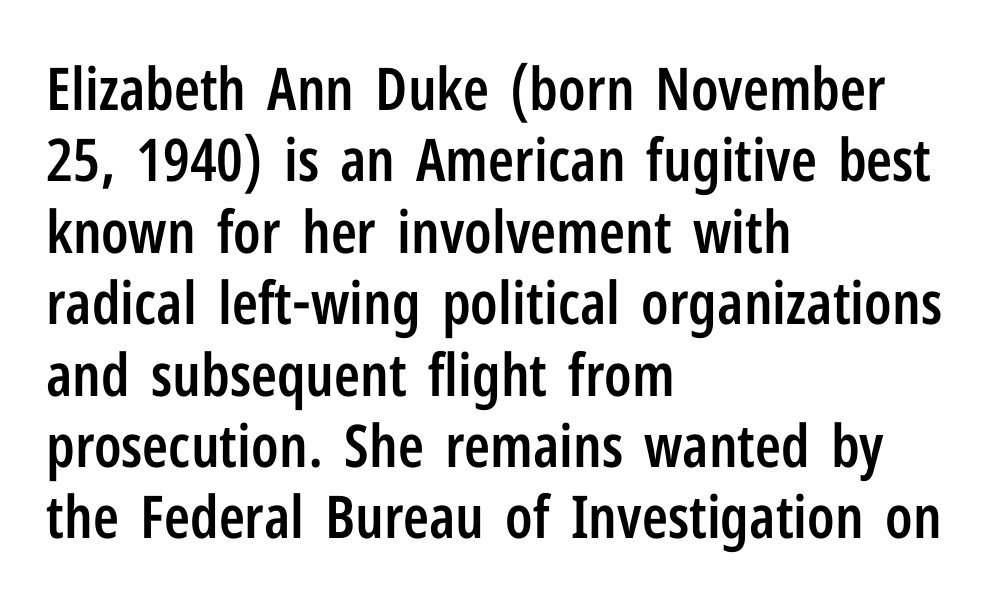
Q: Is the text bold? A: Semi-bold.
Q: Is the text italic (slanted)? A: No, it is upright.
Q: Is the typeface a serif or a sans-serif typeface? A: Sans-serif.
Q: Is the text underlined? A: No.
Q: How is the paragraph aligned? A: Left-aligned.
Q: Is the spacing between letters normal or unusually wide? A: Normal.
Q: Width (condensed, normal, or wide)? A: Condensed.
Q: Stroke contrast? A: Low.
Q: x-height? A: Medium.
Q: Monospaced? A: No.
